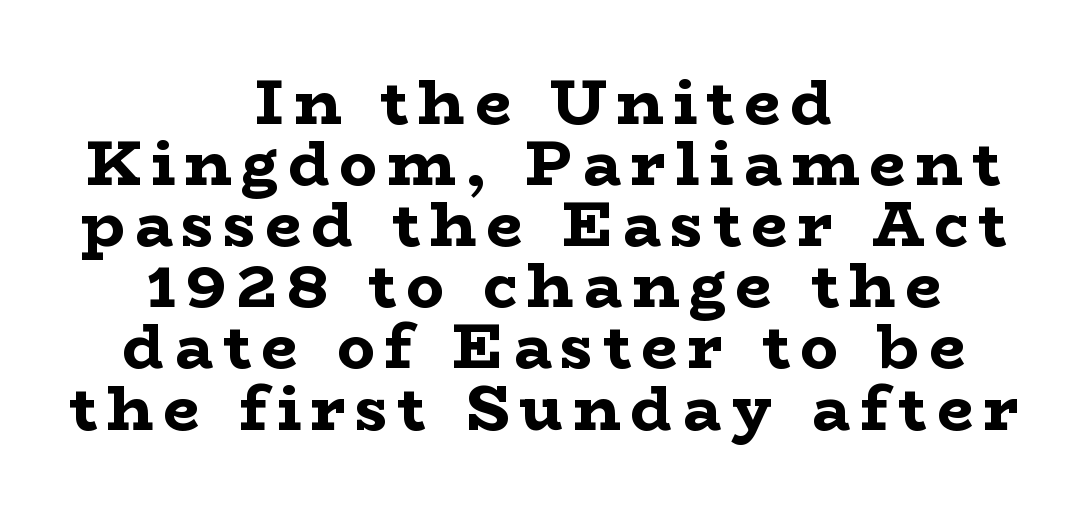
The image shows 63 px bold, wide serif type, upright; set centered, tight line spacing (0.97x), not underlined; low stroke contrast and a medium x-height.
